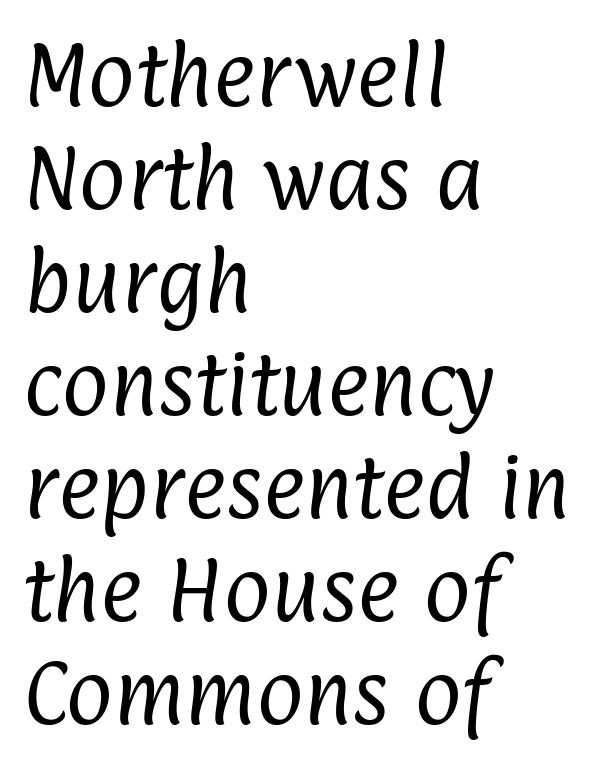
This is sans-serif lettering, the kind often seen on screens and signage. The passage shown is not underscored anywhere. Character widths vary here, with narrow letters taking less room than wide ones. The block of text has a typical density, with ordinary space between rows. Unbolded letterforms with no extra heft. Is the letter spacing exaggerated? No — it looks like the ordinary default.
